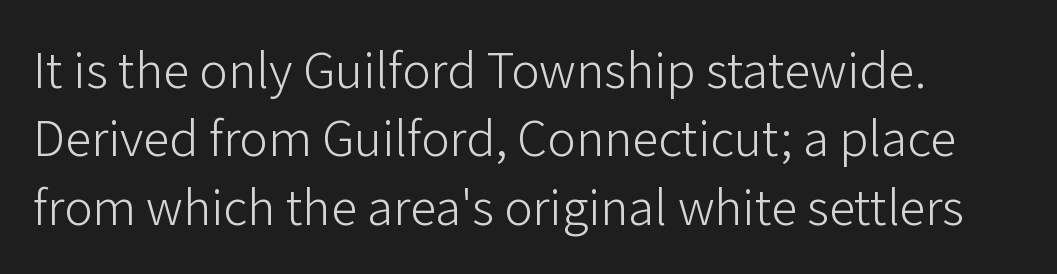
{"serif": "no", "italic": "no", "bold": "no", "weight": "light", "width": "normal", "stroke_contrast": "low", "x_height": "medium", "monospaced": "no", "underline": "no", "line_spacing": "normal", "line_spacing_ratio": 1.29, "letter_spacing": "normal", "letter_spacing_em": 0.0, "glyph_px": 53}
